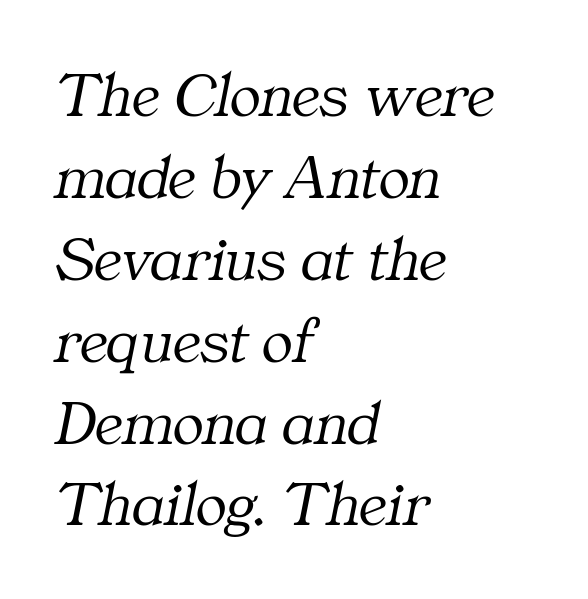
The horizontal fit of the characters is conventional and even. The space between consecutive lines is moderate. An italicized treatment has been applied to the whole sample. Vertical stems look standard width or narrower in stroke. The letters carry serifs — small finishing strokes at the ends of their stems.
